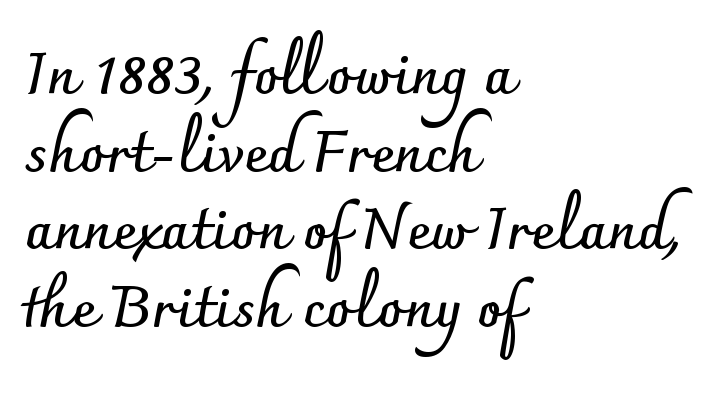
Q: Is the text bold? A: Yes.
Q: Is the text italic (slanted)? A: Yes.
Q: Is the typeface a serif or a sans-serif typeface? A: Sans-serif.
Q: Is the text underlined? A: No.
Q: How is the paragraph aligned? A: Left-aligned.
Q: Is the spacing between letters normal or unusually wide? A: Normal.
Q: Is the spacing between lines tight, normal or loose? A: Normal.
Q: Width (condensed, normal, or wide)? A: Normal.
Q: Stroke contrast? A: Low.
Q: x-height? A: Small.
Q: Monospaced? A: No.
